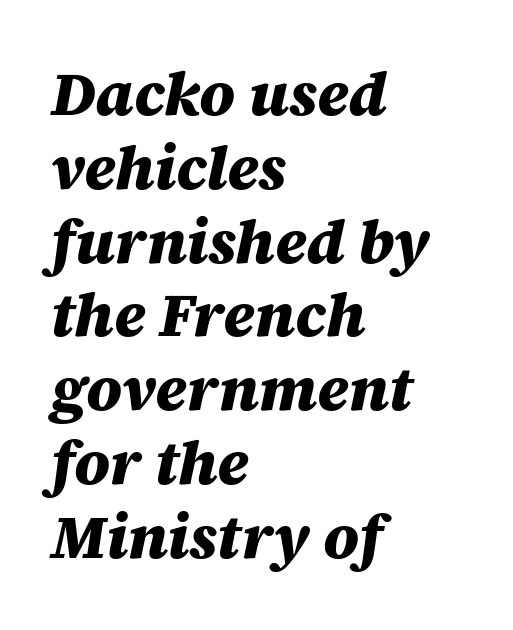
This sample uses plain, unmodified letter spacing. You can tell it's italic because the verticals aren't actually vertical. Look at the stroke-to-counter ratio: heavy, a bold. The specimen omits any rule beneath the text block's lines. The passage shown is typed in a proportional face where columns would drift.
